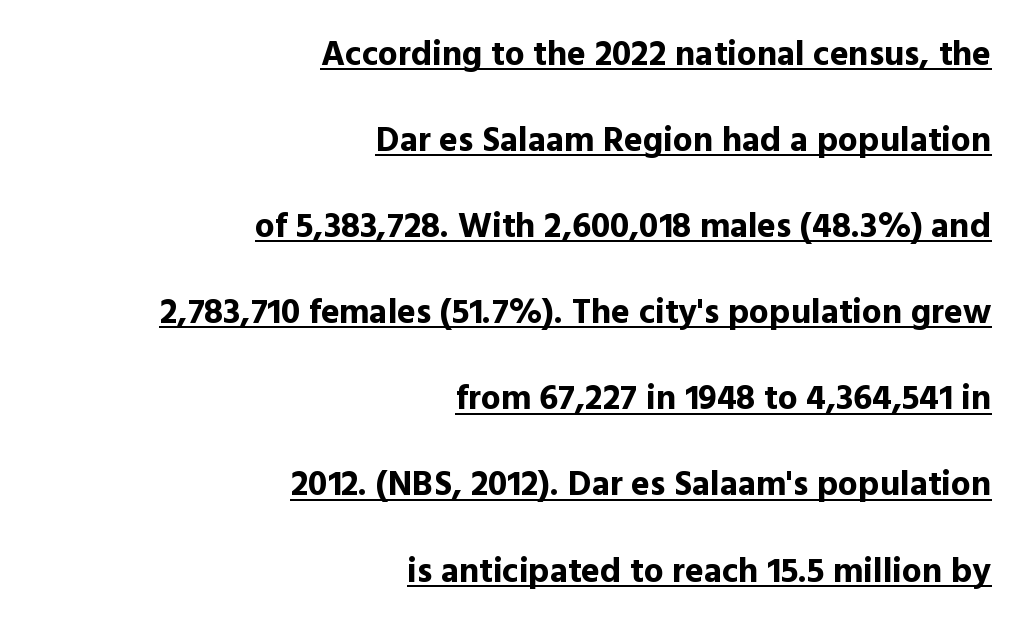
The image shows 35 px bold sans-serif type, upright; set right-aligned, loose line spacing (2.46x), normal letter spacing, underlined; a medium x-height.
